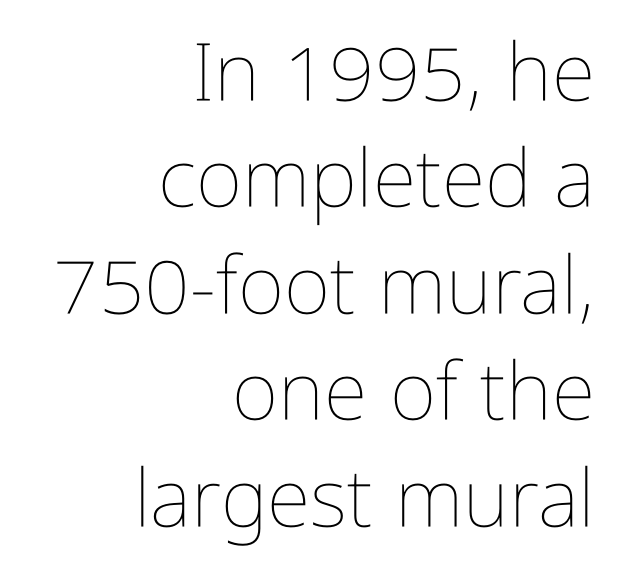
Q: Is the text bold? A: No.
Q: Is the text italic (slanted)? A: No, it is upright.
Q: Is the text underlined? A: No.
Q: How is the paragraph aligned? A: Right-aligned.
Q: Is the spacing between letters normal or unusually wide? A: Normal.
Q: Is the spacing between lines tight, normal or loose? A: Normal.
Q: Width (condensed, normal, or wide)? A: Condensed.
Q: Stroke contrast? A: Low.
Q: x-height? A: Medium.
Q: Monospaced? A: No.
